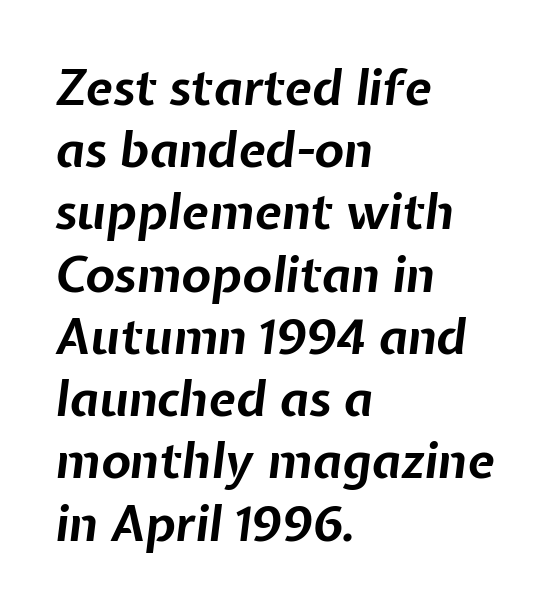
{"italic": "yes", "lean": "right", "slant_degrees": 7, "bold": "yes", "weight": "bold", "width": "normal", "stroke_contrast": "low", "x_height": "medium", "monospaced": "no", "underline": "no", "align": "left", "line_spacing": "normal", "line_spacing_ratio": 1.27, "letter_spacing": "normal", "letter_spacing_em": 0.0, "glyph_px": 49}
